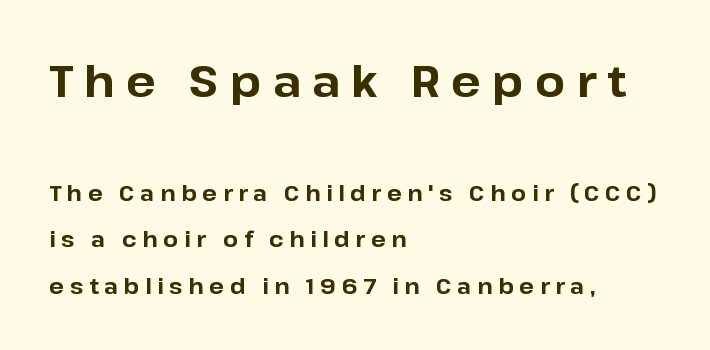
{"serif": "no", "italic": "no", "bold": "yes", "weight": "bold", "width": "normal", "stroke_contrast": "low", "x_height": "medium", "monospaced": "no", "underline": "no", "align": "left", "line_spacing": "loose", "line_spacing_ratio": 2.11, "letter_spacing": "wide", "letter_spacing_em": 0.25, "larger_block": "first", "size_ratio": 2.0, "glyph_px": 44}
